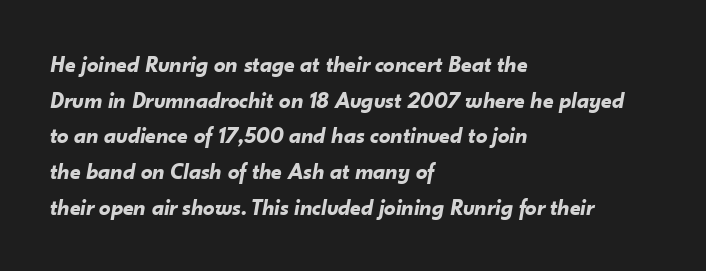
Q: Is the text bold? A: Yes.
Q: Is the text italic (slanted)? A: Yes, it leans right by about 10 degrees.
Q: Is the text underlined? A: No.
Q: How is the paragraph aligned? A: Left-aligned.
Q: Is the spacing between letters normal or unusually wide? A: Normal.
Q: Is the spacing between lines tight, normal or loose? A: Normal.
